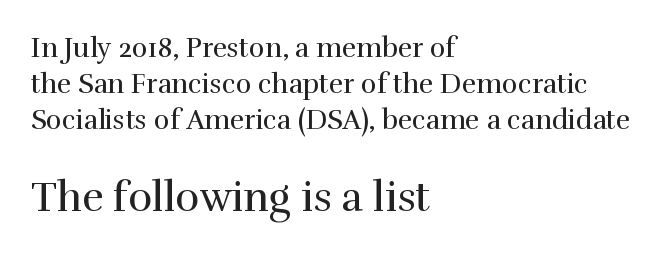
{"serif": "yes", "italic": "no", "bold": "no", "weight": "regular", "width": "normal", "x_height": "medium", "monospaced": "no", "underline": "no", "align": "left", "line_spacing": "normal", "line_spacing_ratio": 1.33, "letter_spacing": "normal", "letter_spacing_em": 0.0, "larger_block": "second", "size_ratio": 1.52, "glyph_px": 41}
